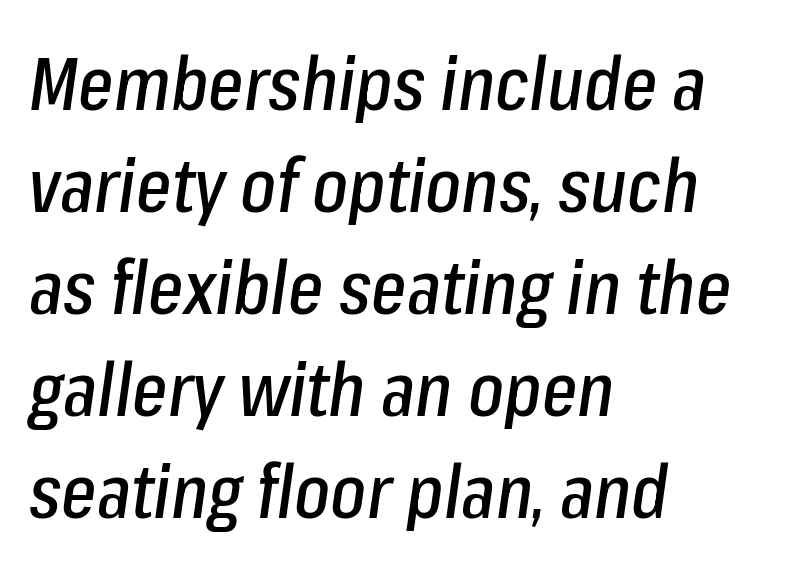
{"italic": "yes", "lean": "right", "slant_degrees": 8, "width": "condensed", "stroke_contrast": "low", "x_height": "medium", "monospaced": "no", "underline": "no", "align": "left", "line_spacing": "normal", "line_spacing_ratio": 1.36, "letter_spacing": "normal", "letter_spacing_em": 0.0, "glyph_px": 75}
